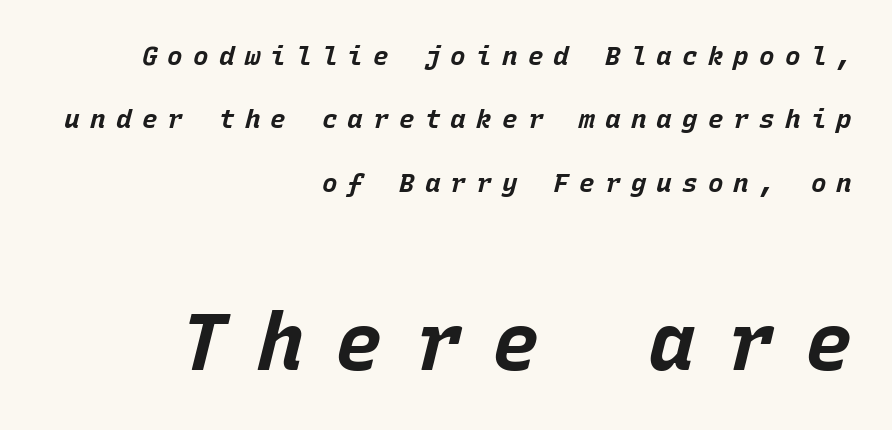
{"italic": "yes", "lean": "right", "slant_degrees": 15, "bold": "yes", "weight": "bold", "width": "normal", "stroke_contrast": "low", "x_height": "large", "monospaced": "yes", "underline": "no", "align": "right", "line_spacing": "loose", "line_spacing_ratio": 2.44, "letter_spacing": "wide", "letter_spacing_em": 0.39, "larger_block": "second", "size_ratio": 3.04, "glyph_px": 79}
